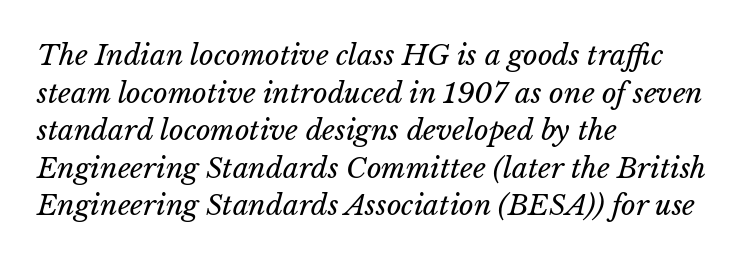
The image shows 28 px regular-weight type; set left-aligned, normal line spacing (1.34x), normal letter spacing, not underlined; low stroke contrast and a medium x-height.
